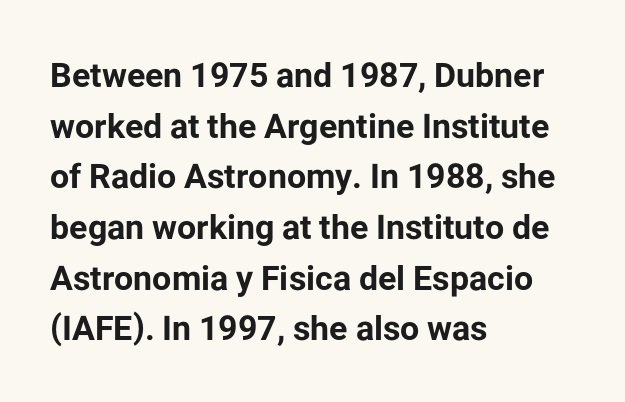
Q: Is the text bold? A: Yes.
Q: Is the text italic (slanted)? A: No, it is upright.
Q: Is the typeface a serif or a sans-serif typeface? A: Sans-serif.
Q: Is the text underlined? A: No.
Q: How is the paragraph aligned? A: Left-aligned.
Q: Is the spacing between letters normal or unusually wide? A: Normal.
Q: Is the spacing between lines tight, normal or loose? A: Normal.
Q: Width (condensed, normal, or wide)? A: Normal.
Q: Stroke contrast? A: Low.
Q: x-height? A: Medium.
Q: Monospaced? A: No.
